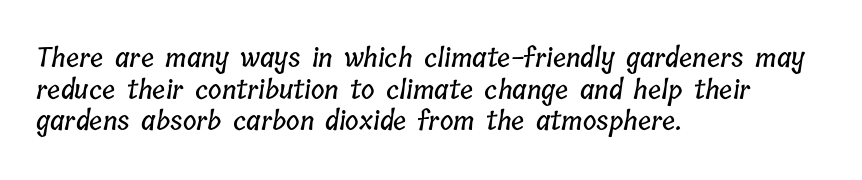
{"underline": "no", "align": "left", "line_spacing_ratio": 1.22, "letter_spacing": "normal", "letter_spacing_em": 0.0, "glyph_px": 26}
